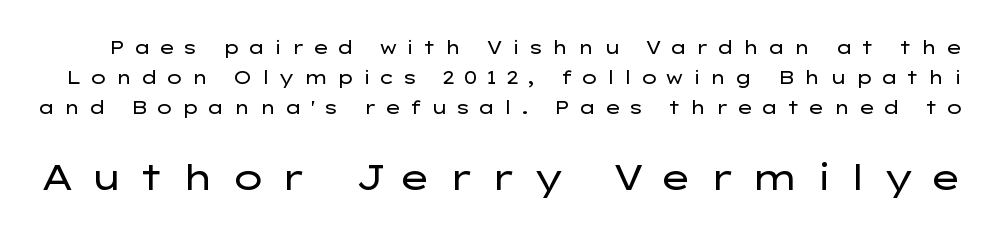
The image shows 35 px regular-weight, wide sans-serif type, upright; set normal line spacing (1.68x), unusually wide letter spacing (+0.43 em), not underlined; the second (bottom) block is 1.94x larger; low stroke contrast and a medium x-height.
